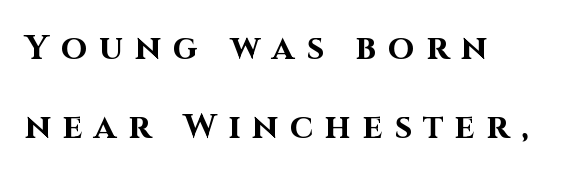
{"serif": "no", "italic": "no", "bold": "yes", "weight": "bold", "width": "normal", "stroke_contrast": "high", "x_height": "large", "monospaced": "no", "underline": "no", "align": "left", "line_spacing": "loose", "line_spacing_ratio": 2.32, "letter_spacing": "wide", "letter_spacing_em": 0.35, "glyph_px": 34}
